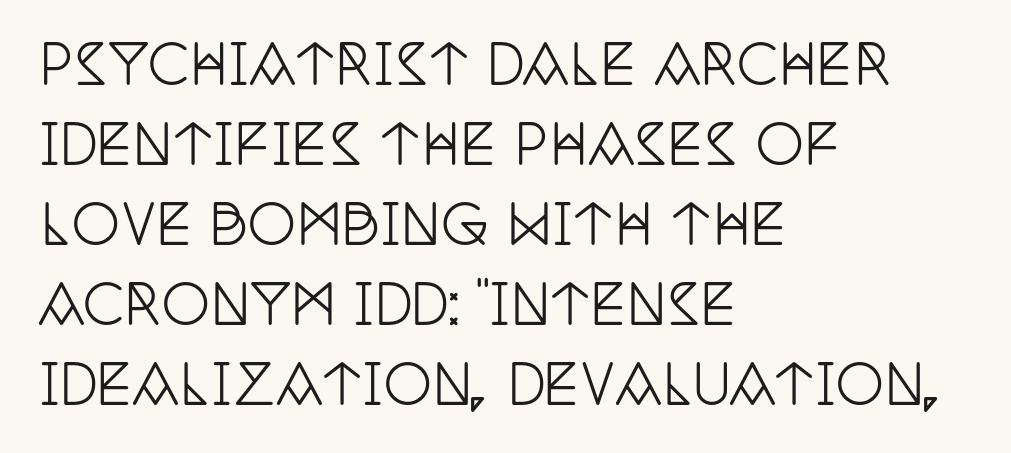
{"serif": "yes", "italic": "no", "width": "condensed", "stroke_contrast": "low", "x_height": "large", "monospaced": "no", "underline": "no", "align": "left", "line_spacing": "normal", "line_spacing_ratio": 1.48, "letter_spacing": "normal", "letter_spacing_em": 0.0, "glyph_px": 54}
